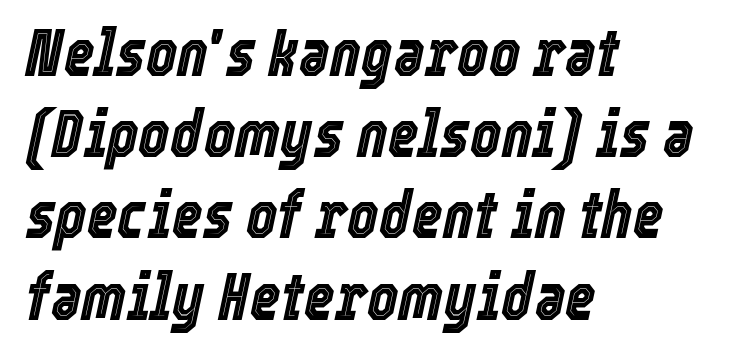
The image shows 66 px condensed type, italic (leaning right); set left-aligned, line spacing 1.23x, normal letter spacing, not underlined; a medium x-height.
